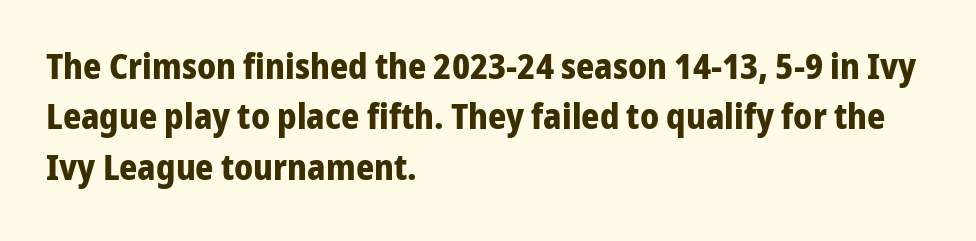
{"serif": "no", "italic": "no", "bold": "yes", "weight": "bold", "width": "normal", "stroke_contrast": "low", "x_height": "medium", "monospaced": "no", "underline": "no", "align": "left", "line_spacing": "normal", "line_spacing_ratio": 1.44, "letter_spacing": "normal", "letter_spacing_em": 0.0, "glyph_px": 35}
